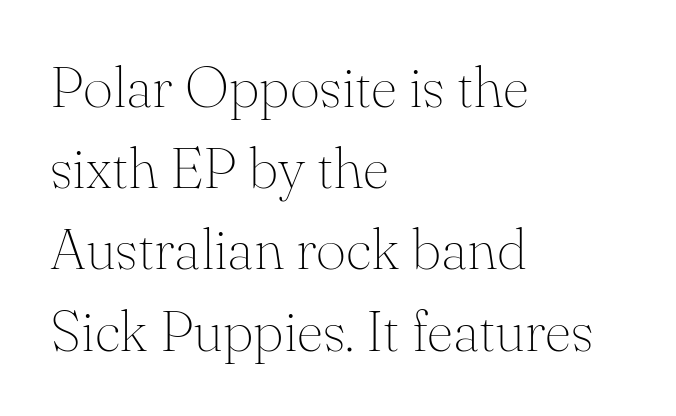
{"serif": "yes", "italic": "no", "bold": "no", "weight": "thin", "width": "normal", "stroke_contrast": "medium", "x_height": "small", "monospaced": "no", "underline": "no", "align": "left", "line_spacing": "normal", "line_spacing_ratio": 1.4, "letter_spacing": "normal", "letter_spacing_em": 0.0, "glyph_px": 58}
